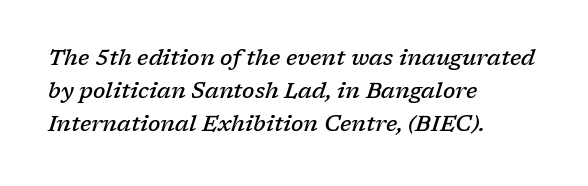
The rendering anchors every line to the left-hand side. Interline gaps are of average width in this sample. Slightly chunky letters — semibold, I'd say, not full bold. Emphasis-style slanted type is in use.
